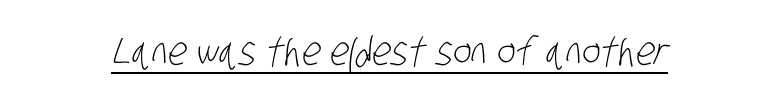
Q: Is the text bold? A: No.
Q: Is the typeface a serif or a sans-serif typeface? A: Sans-serif.
Q: Is the text underlined? A: Yes.
Q: Is the spacing between letters normal or unusually wide? A: Normal.
Q: Width (condensed, normal, or wide)? A: Condensed.
Q: Stroke contrast? A: Low.
Q: x-height? A: Large.
Q: Monospaced? A: No.
